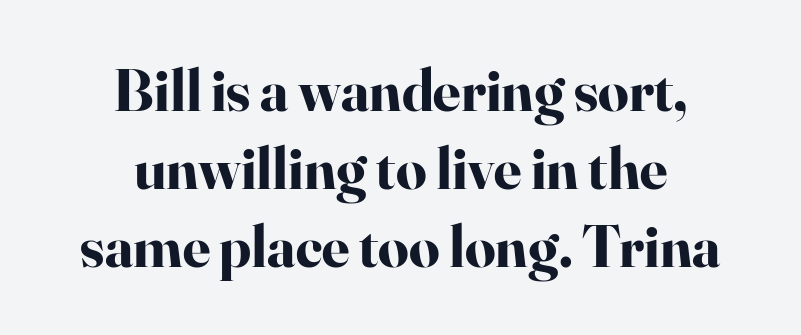
{"serif": "yes", "italic": "no", "bold": "yes", "weight": "bold", "width": "normal", "stroke_contrast": "high", "x_height": "small", "monospaced": "no", "underline": "no", "align": "center", "line_spacing": "normal", "line_spacing_ratio": 1.3, "letter_spacing": "normal", "letter_spacing_em": 0.0, "glyph_px": 60}
